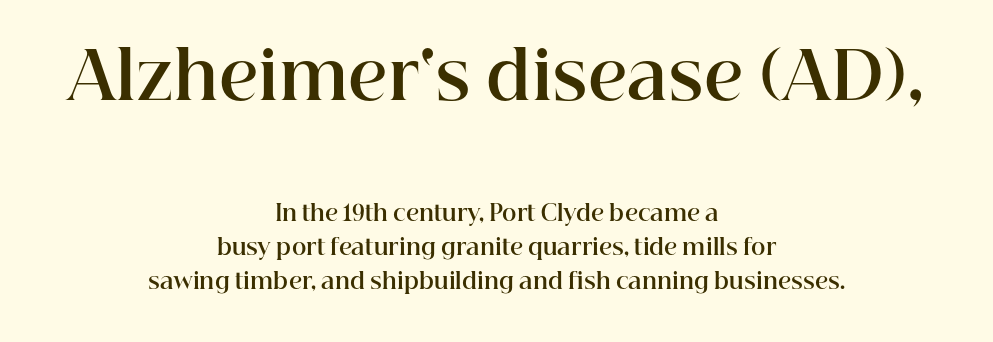
{"serif": "yes", "italic": "no", "bold": "yes", "weight": "bold", "width": "normal", "stroke_contrast": "high", "x_height": "medium", "monospaced": "no", "underline": "no", "align": "center", "line_spacing": "normal", "line_spacing_ratio": 1.56, "letter_spacing": "normal", "letter_spacing_em": 0.0, "larger_block": "first", "size_ratio": 3.0, "glyph_px": 66}
